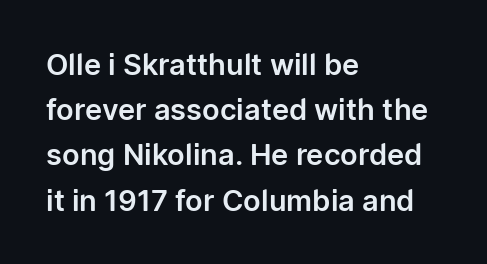
The specimen omits any rule beneath the text block's lines. Is the block centered? No — it sits flush against the left margin. Italic: no, the glyphs are upright roman. Spacing between characters is what you'd get straight out of the box.
